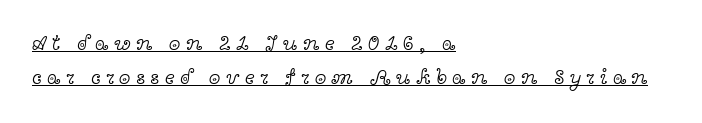
{"bold": "no", "underline": "yes", "align": "left", "line_spacing": "normal", "line_spacing_ratio": 1.6, "letter_spacing": "wide", "letter_spacing_em": 0.25, "glyph_px": 21}
